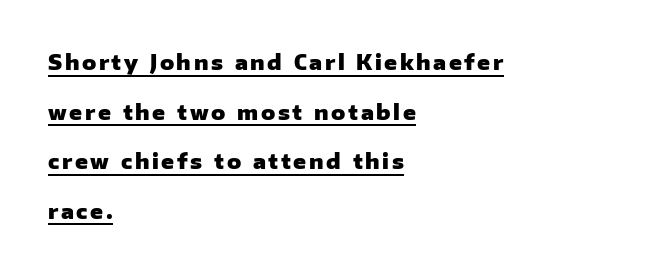
Q: Is the text bold? A: Yes.
Q: Is the text italic (slanted)? A: No, it is upright.
Q: Is the text underlined? A: Yes.
Q: How is the paragraph aligned? A: Left-aligned.
Q: Is the spacing between lines tight, normal or loose? A: Loose.
